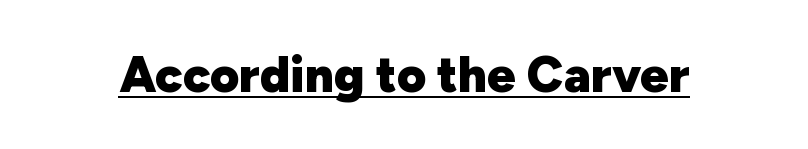
The image shows 50 px heavy sans-serif type, upright; set normal letter spacing, underlined; low stroke contrast and a medium x-height.
